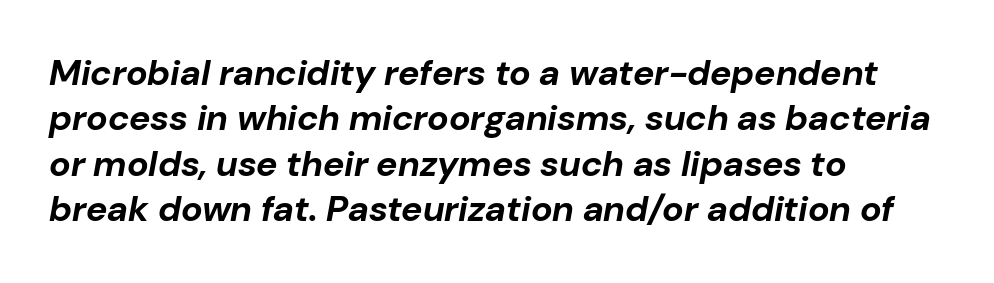
Q: Is the text bold? A: Yes.
Q: Is the text italic (slanted)? A: Yes, it leans right by about 10 degrees.
Q: Is the text underlined? A: No.
Q: How is the paragraph aligned? A: Left-aligned.
Q: Is the spacing between letters normal or unusually wide? A: Normal.
Q: Is the spacing between lines tight, normal or loose? A: Normal.
Q: Width (condensed, normal, or wide)? A: Normal.
Q: Stroke contrast? A: Low.
Q: x-height? A: Medium.
Q: Monospaced? A: No.
